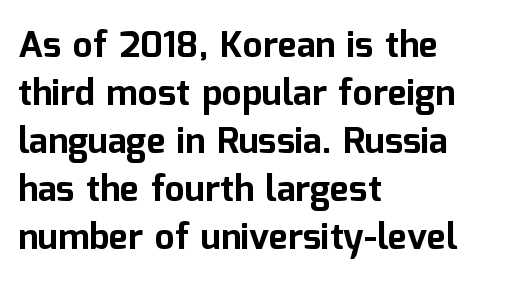
Check under the words: just untouched page. This sample uses a sans-serif face. The face used here has the dense, thick strokes of a bold. Character widths vary here, with narrow letters taking less room than wide ones. Line starts are locked; line ends wander. Evenly set lines give the paragraph a standard silhouette.
